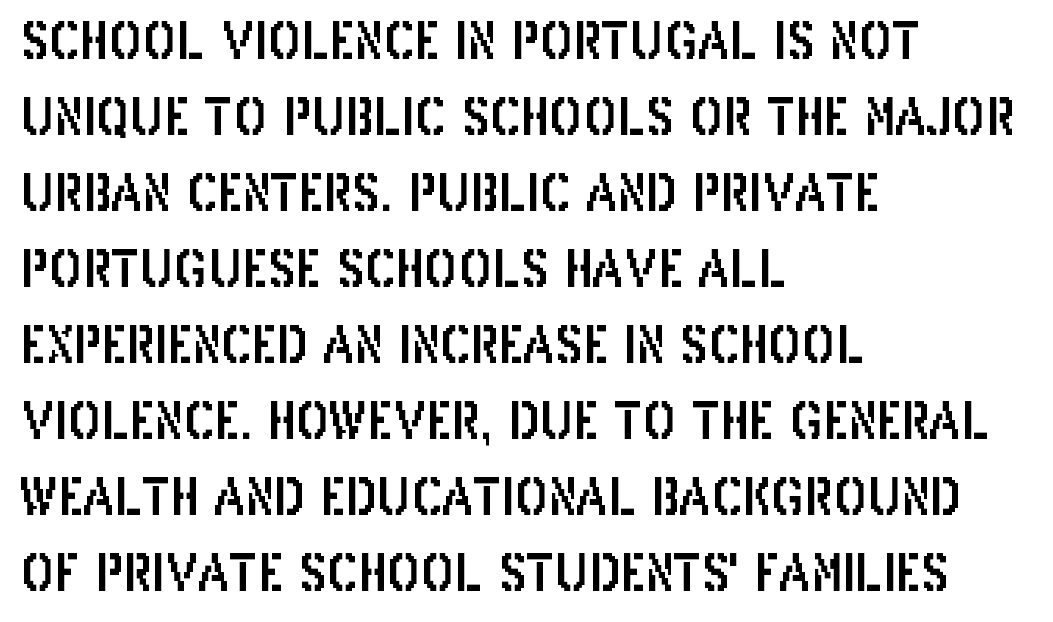
{"serif": "no", "italic": "no", "width": "condensed", "stroke_contrast": "low", "x_height": "large", "monospaced": "no", "underline": "no", "align": "left", "line_spacing": "normal", "line_spacing_ratio": 1.52, "letter_spacing": "normal", "letter_spacing_em": 0.0, "glyph_px": 50}
